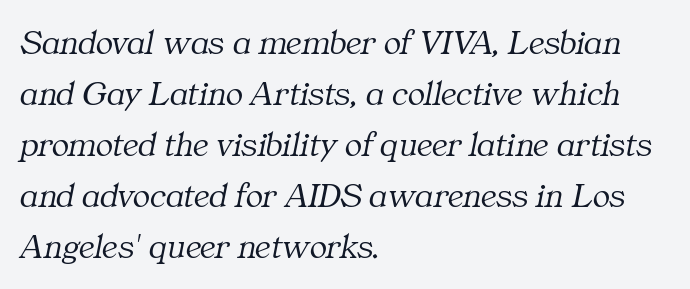
{"serif": "yes", "italic": "yes", "lean": "right", "slant_degrees": 11, "bold": "no", "weight": "light", "width": "normal", "stroke_contrast": "medium", "x_height": "medium", "monospaced": "no", "underline": "no", "align": "left", "line_spacing": "normal", "line_spacing_ratio": 1.42, "letter_spacing": "normal", "letter_spacing_em": 0.0, "glyph_px": 36}
